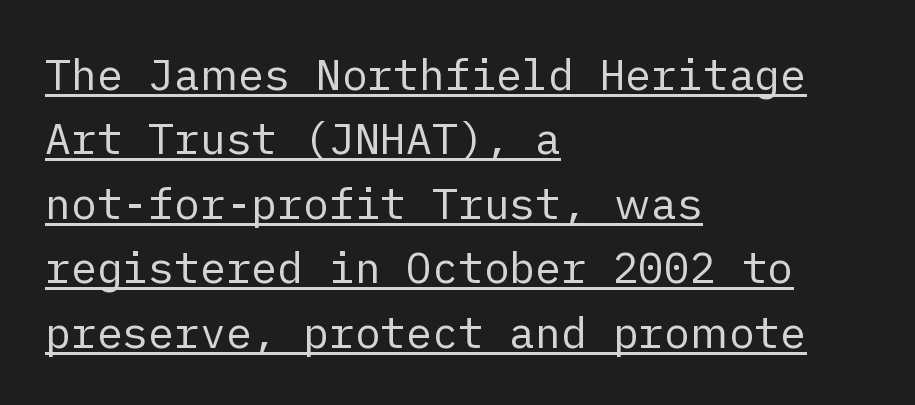
Caption: lettering with a line underneath. The characters are drawn with everyday or finer stroke widths. Interline gaps are of average width in this sample. Does the copy run flush right? No — it runs flush left.
